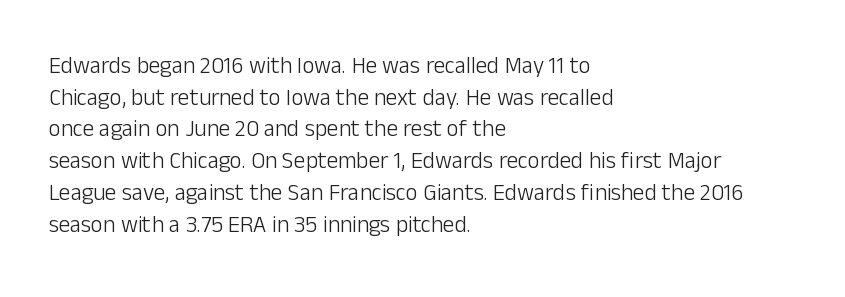
Q: Is the text bold? A: No.
Q: Is the text italic (slanted)? A: No, it is upright.
Q: Is the text underlined? A: No.
Q: How is the paragraph aligned? A: Left-aligned.
Q: Is the spacing between letters normal or unusually wide? A: Normal.
Q: Is the spacing between lines tight, normal or loose? A: Normal.
